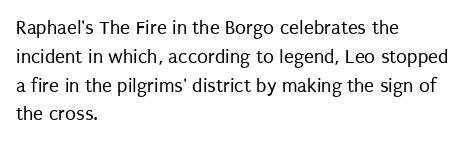
The image shows 20 px text type, upright; set left-aligned, normal line spacing (1.44x), normal letter spacing, not underlined.
